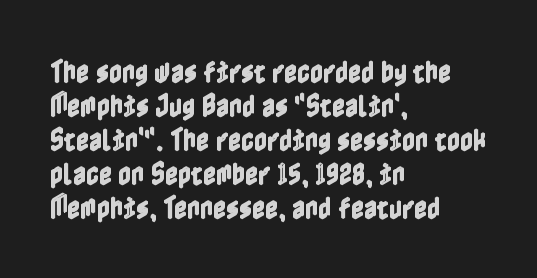
The image shows 25 px text type, upright; set left-aligned, normal line spacing (1.36x), normal letter spacing, not underlined.
